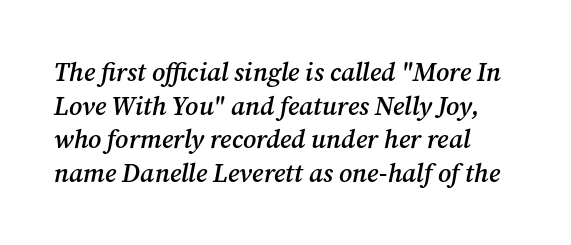
These words are printed semibold, heavier than regular yet not bold. These lines are set flush left with a ragged right edge. What stands out about the letter spacing? Nothing — it is the standard amount. A typesetter would call this leading conventional body-copy spacing. Letters rest on an invisible, unmarked baseline.
